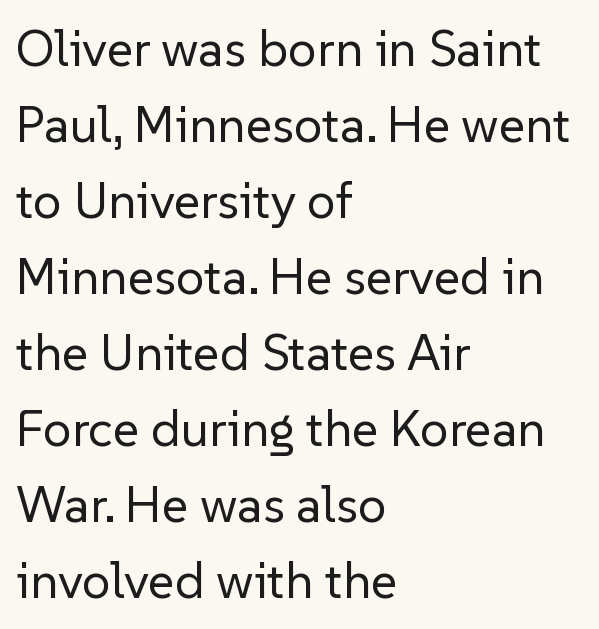
{"serif": "no", "italic": "no", "bold": "no", "weight": "regular", "width": "normal", "stroke_contrast": "low", "x_height": "medium", "monospaced": "no", "underline": "no", "align": "left", "line_spacing": "normal", "line_spacing_ratio": 1.49, "letter_spacing": "normal", "letter_spacing_em": 0.0, "glyph_px": 51}
